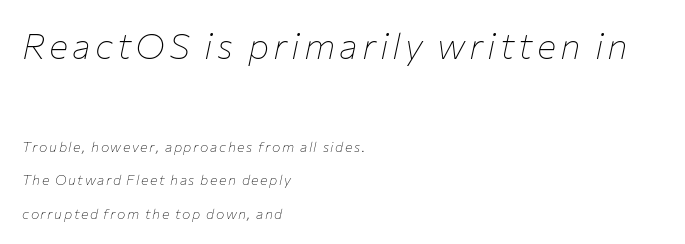
{"italic": "yes", "lean": "right", "slant_degrees": 12, "bold": "no", "weight": "thin", "width": "normal", "stroke_contrast": "low", "x_height": "medium", "monospaced": "no", "underline": "no", "align": "left", "line_spacing": "loose", "line_spacing_ratio": 2.39, "larger_block": "first", "size_ratio": 2.57, "glyph_px": 36}
